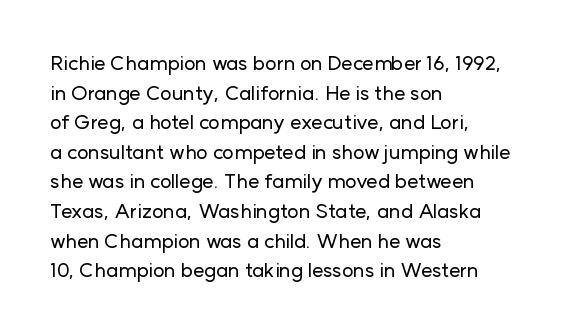
The words here are not underlined. Compared with typical paragraphs, the rows here are spaced about the same. Leftover space on each line is placed entirely after the last word. Students, note that the glyphs here touch the page at normal intervals. Italic: no, the glyphs are upright roman.
